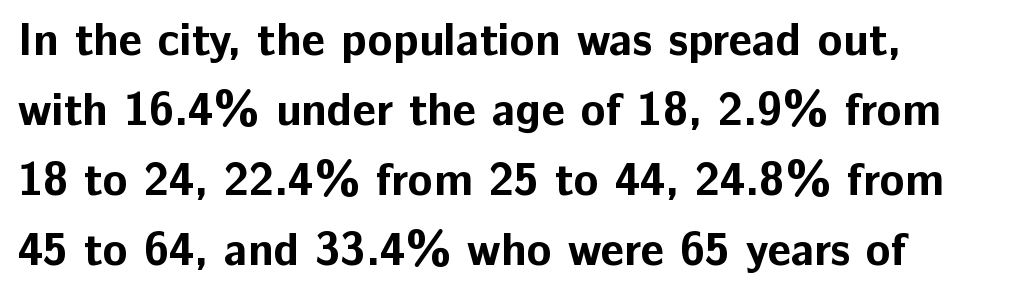
The image shows 46 px bold sans-serif type, upright; set left-aligned, normal line spacing (1.52x), normal letter spacing, not underlined; low stroke contrast and a medium x-height.
